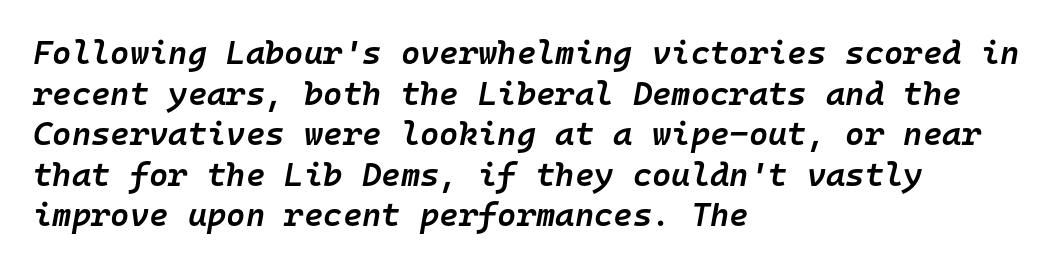
{"italic": "yes", "lean": "right", "slant_degrees": 10, "bold": "semi", "weight": "semibold", "width": "normal", "stroke_contrast": "low", "x_height": "medium", "monospaced": "yes", "underline": "no", "align": "left", "line_spacing_ratio": 1.23, "letter_spacing": "normal", "letter_spacing_em": 0.0, "glyph_px": 33}
